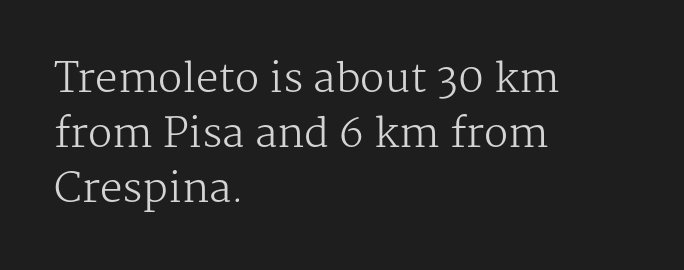
Q: Is the text bold? A: No.
Q: Is the text italic (slanted)? A: No, it is upright.
Q: Is the typeface a serif or a sans-serif typeface? A: Serif.
Q: Is the text underlined? A: No.
Q: How is the paragraph aligned? A: Left-aligned.
Q: Is the spacing between letters normal or unusually wide? A: Normal.
Q: Is the spacing between lines tight, normal or loose? A: Normal.
Q: Width (condensed, normal, or wide)? A: Normal.
Q: Stroke contrast? A: Medium.
Q: x-height? A: Medium.
Q: Monospaced? A: No.
